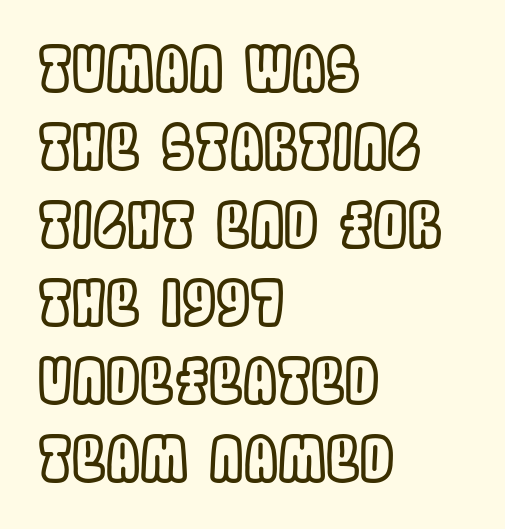
Look at the tracking — it's just the regular setting, nothing added. The passage shown is not underscored anywhere. Visually the block forms a straight wall on the left and a jagged coastline on the right. A typesetter would mark this as roman, not italic. Is this a fixed-width face? No — the glyphs have proportional, varying widths. Notice how descenders clear the ascenders below comfortably — that's standard leading.
